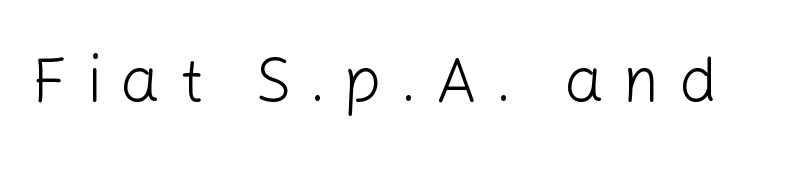
The image shows 63 px light sans-serif type, upright; set unusually wide letter spacing (+0.3 em), not underlined; low stroke contrast and a medium x-height.
